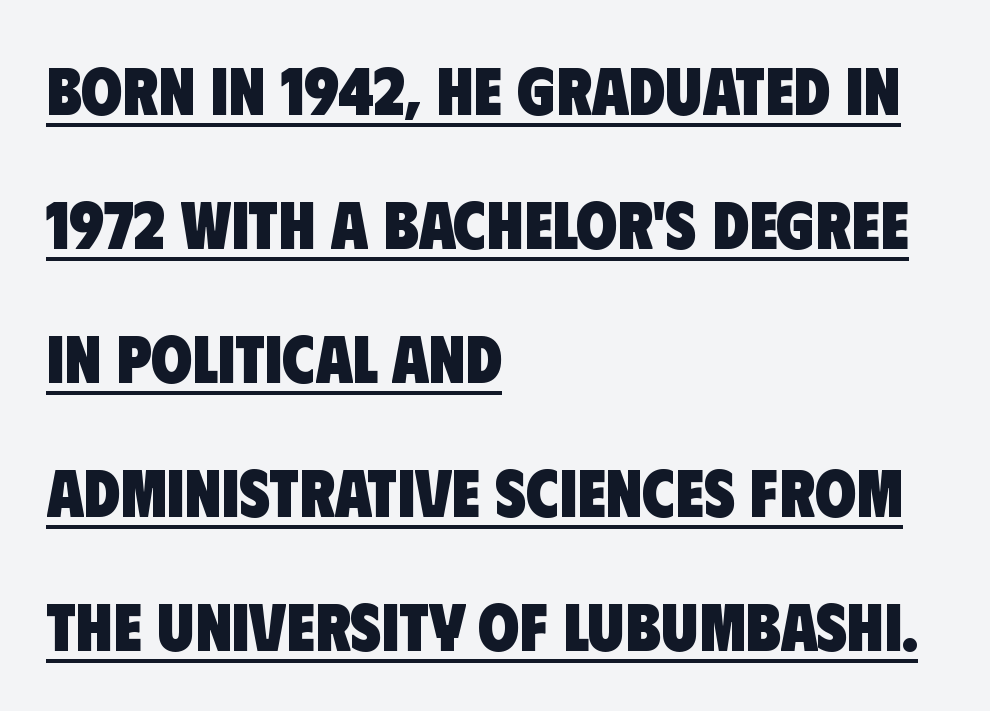
Q: Is the text bold? A: Yes.
Q: Is the typeface a serif or a sans-serif typeface? A: Sans-serif.
Q: Is the text underlined? A: Yes.
Q: How is the paragraph aligned? A: Left-aligned.
Q: Is the spacing between letters normal or unusually wide? A: Normal.
Q: Is the spacing between lines tight, normal or loose? A: Loose.
Q: Width (condensed, normal, or wide)? A: Condensed.
Q: Stroke contrast? A: Low.
Q: x-height? A: Large.
Q: Monospaced? A: No.
